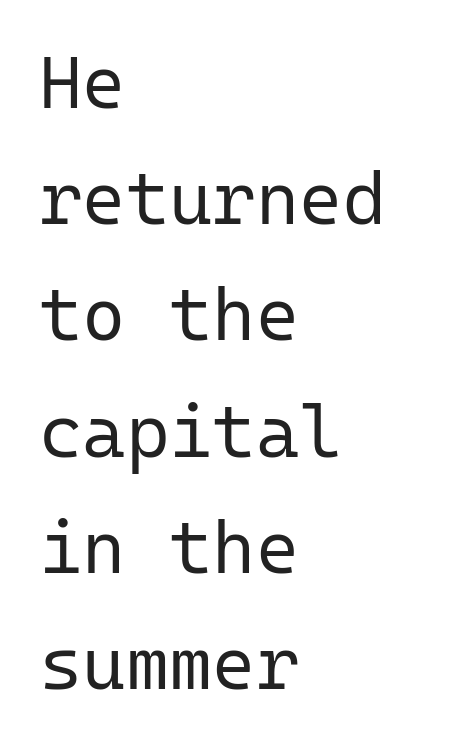
Q: Is the text bold? A: No.
Q: Is the text italic (slanted)? A: No, it is upright.
Q: Is the typeface a serif or a sans-serif typeface? A: Sans-serif.
Q: Is the text underlined? A: No.
Q: How is the paragraph aligned? A: Left-aligned.
Q: Is the spacing between letters normal or unusually wide? A: Normal.
Q: Is the spacing between lines tight, normal or loose? A: Normal.
Q: Width (condensed, normal, or wide)? A: Normal.
Q: Stroke contrast? A: Low.
Q: x-height? A: Medium.
Q: Monospaced? A: Yes.
